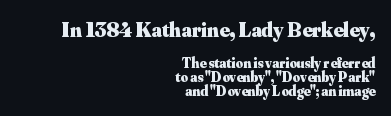
Q: Is the text bold? A: Yes.
Q: Is the text italic (slanted)? A: No, it is upright.
Q: Is the text underlined? A: No.
Q: How is the paragraph aligned? A: Right-aligned.
Q: Is the spacing between letters normal or unusually wide? A: Normal.
Q: Is the spacing between lines tight, normal or loose? A: Tight.
Q: Which block of text is set in a larger size, the first (top) or the second (bottom)? A: The first (top) one.
